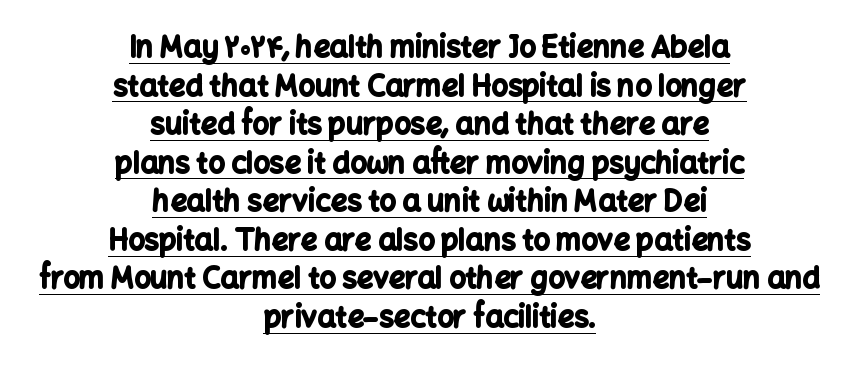
The image shows 29 px bold sans-serif type, upright; set centered, normal line spacing (1.33x), normal letter spacing, underlined; low stroke contrast and a medium x-height.
